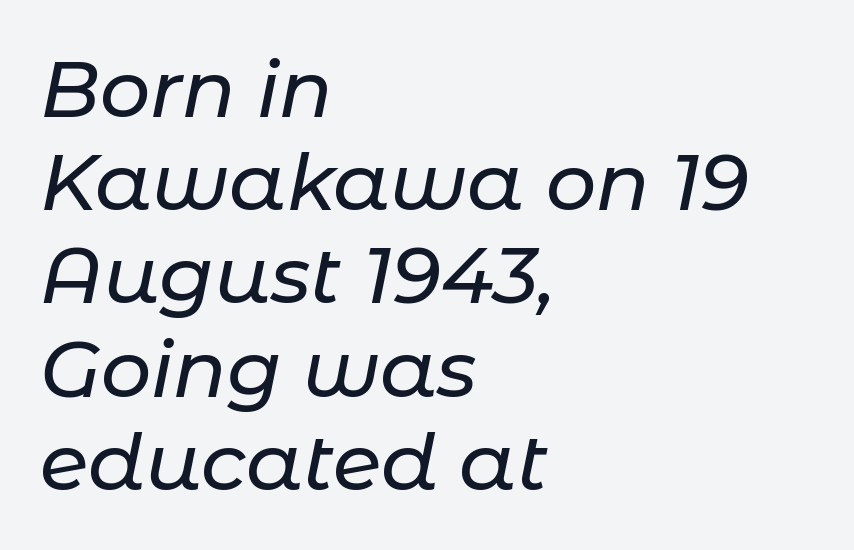
{"italic": "yes", "lean": "right", "slant_degrees": 11, "width": "normal", "stroke_contrast": "low", "x_height": "medium", "monospaced": "no", "underline": "no", "align": "left", "line_spacing_ratio": 1.18, "letter_spacing": "normal", "letter_spacing_em": 0.0, "glyph_px": 79}
